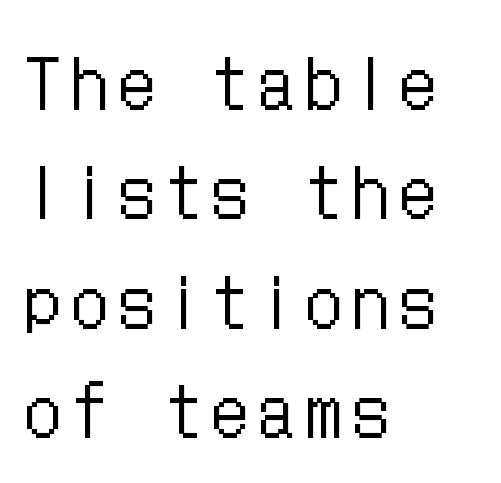
Q: Is the text bold? A: No.
Q: Is the text italic (slanted)? A: No, it is upright.
Q: Is the text underlined? A: No.
Q: How is the paragraph aligned? A: Left-aligned.
Q: Is the spacing between lines tight, normal or loose? A: Normal.
Q: Width (condensed, normal, or wide)? A: Condensed.
Q: Stroke contrast? A: Low.
Q: x-height? A: Medium.
